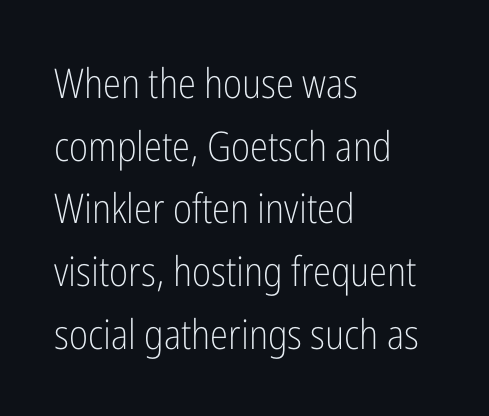
The letterforms sit shoulder to shoulder at normal distance. The passage shown is typed in a proportional face where columns would drift. This is sans-serif lettering, the kind often seen on screens and signage. Compared with a centered layout, this one pins lines to the left instead. Successive baselines arrive at the customary interval. Is this a heavy cut? Hardly; it is regular or lighter.
